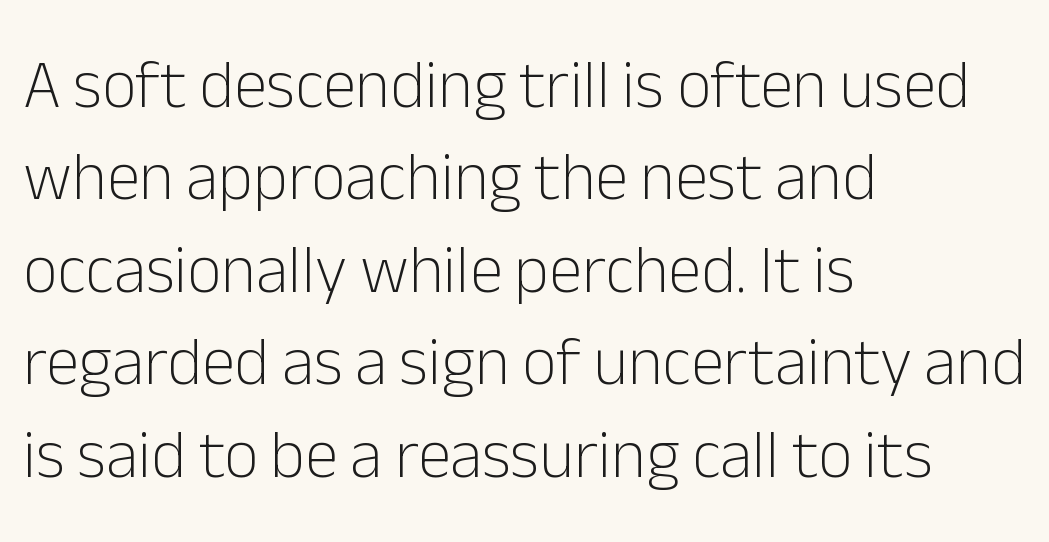
Q: Is the text bold? A: No.
Q: Is the text italic (slanted)? A: No, it is upright.
Q: Is the typeface a serif or a sans-serif typeface? A: Sans-serif.
Q: Is the text underlined? A: No.
Q: How is the paragraph aligned? A: Left-aligned.
Q: Is the spacing between letters normal or unusually wide? A: Normal.
Q: Is the spacing between lines tight, normal or loose? A: Normal.
Q: Width (condensed, normal, or wide)? A: Normal.
Q: Stroke contrast? A: Low.
Q: x-height? A: Medium.
Q: Monospaced? A: No.
